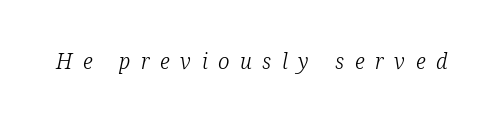
Q: Is the text bold? A: No.
Q: Is the text italic (slanted)? A: Yes, it leans right by about 12 degrees.
Q: Is the text underlined? A: No.
Q: Is the spacing between letters normal or unusually wide? A: Unusually wide.
